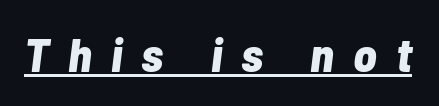
Q: Is the text bold? A: Yes.
Q: Is the text italic (slanted)? A: Yes, it leans right by about 7 degrees.
Q: Is the text underlined? A: Yes.
Q: Is the spacing between letters normal or unusually wide? A: Unusually wide.
Q: Width (condensed, normal, or wide)? A: Condensed.
Q: Stroke contrast? A: Low.
Q: x-height? A: Medium.
Q: Monospaced? A: No.
